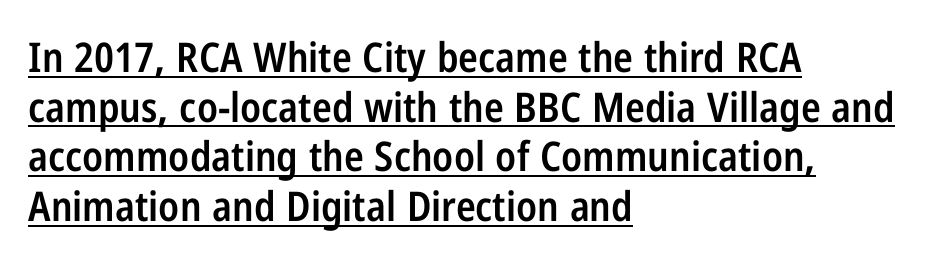
The image shows 41 px semibold, condensed sans-serif type, upright; set left-aligned, line spacing 1.21x, normal letter spacing, underlined; low stroke contrast and a medium x-height.
